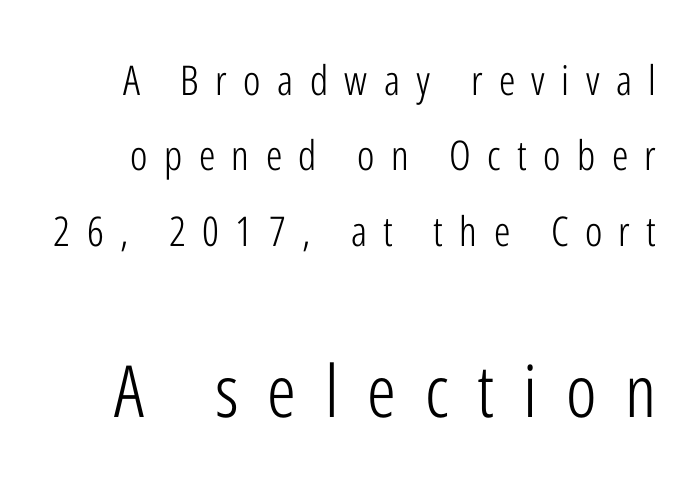
Q: Is the text bold? A: No.
Q: Is the text italic (slanted)? A: No, it is upright.
Q: Is the typeface a serif or a sans-serif typeface? A: Sans-serif.
Q: Is the text underlined? A: No.
Q: Is the spacing between letters normal or unusually wide? A: Unusually wide.
Q: Which block of text is set in a larger size, the first (top) or the second (bottom)? A: The second (bottom) one.
Q: Width (condensed, normal, or wide)? A: Condensed.
Q: Stroke contrast? A: Low.
Q: x-height? A: Medium.
Q: Monospaced? A: No.
